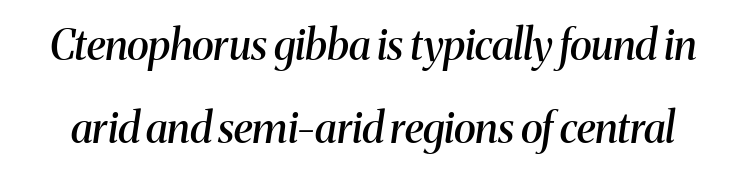
The passage shown is typed in a proportional face where columns would drift. Rule under the text: the space is simply empty. The glyphs have the mass of a demibold cut, below bold. Serifs: yes, visible at the terminals of the letterforms.
